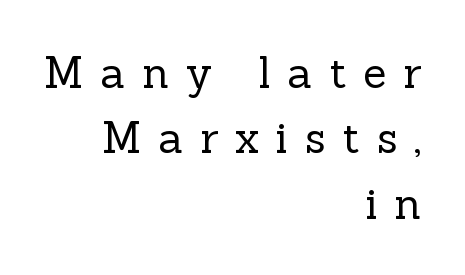
Q: Is the text bold? A: No.
Q: Is the text italic (slanted)? A: No, it is upright.
Q: Is the typeface a serif or a sans-serif typeface? A: Serif.
Q: Is the text underlined? A: No.
Q: How is the paragraph aligned? A: Right-aligned.
Q: Is the spacing between letters normal or unusually wide? A: Unusually wide.
Q: Is the spacing between lines tight, normal or loose? A: Normal.
Q: Width (condensed, normal, or wide)? A: Normal.
Q: x-height? A: Medium.
Q: Monospaced? A: No.
